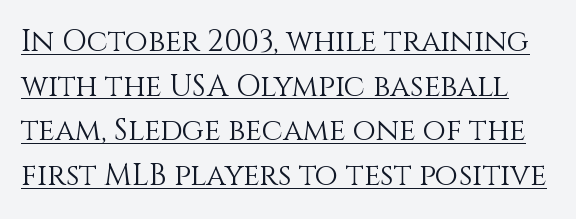
Q: Is the text bold? A: No.
Q: Is the text italic (slanted)? A: No, it is upright.
Q: Is the text underlined? A: Yes.
Q: Is the spacing between letters normal or unusually wide? A: Normal.
Q: Is the spacing between lines tight, normal or loose? A: Normal.
Q: Width (condensed, normal, or wide)? A: Normal.
Q: Stroke contrast? A: Medium.
Q: x-height? A: Large.
Q: Monospaced? A: No.
